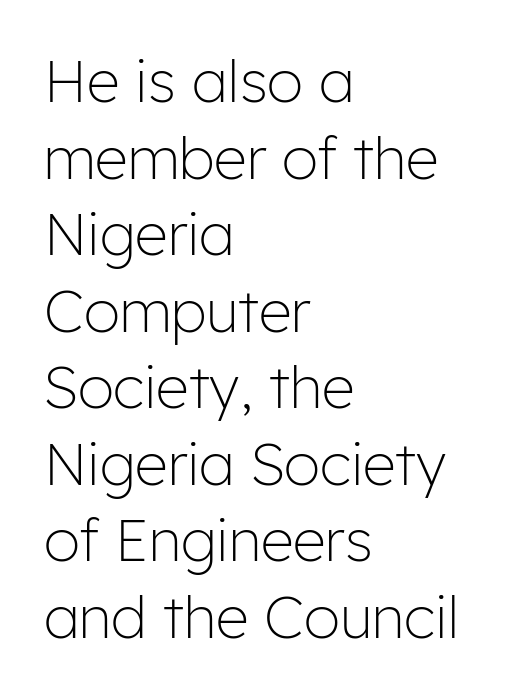
Serif or sans? Sans — the stroke terminals are bare. Ascenders rise straight up at ninety degrees. Standard letterfit; no display-style spreading of the glyphs. This sample has the flowing, uneven cadence of proportional lettering. The strip under each line holds only bare page. Layout note: lines flush left.
